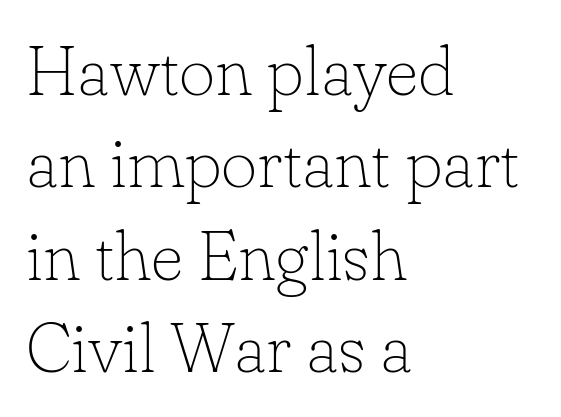
The image shows 70 px thin serif type, upright; set left-aligned, normal line spacing (1.32x), normal letter spacing, not underlined; low stroke contrast and a small x-height.
